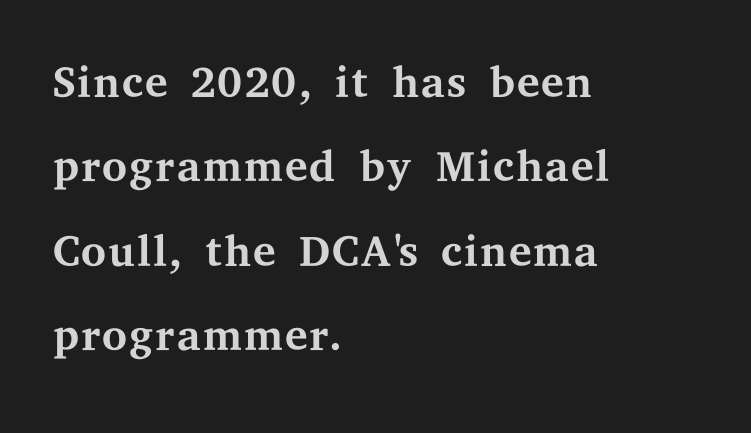
Descenders hang freely into open space. Stems and bowls with no extra thickness — not bold. Does the lettering tilt? It doesn't — this is upright. One glance says typical: line gaps are just what's usual. Characters follow at the spacing the type designer built in.
